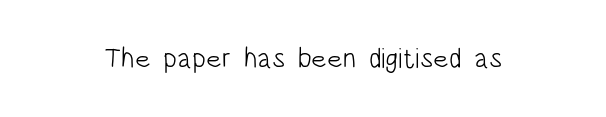
Q: Is the text bold? A: No.
Q: Is the text italic (slanted)? A: No, it is upright.
Q: Is the typeface a serif or a sans-serif typeface? A: Sans-serif.
Q: Is the text underlined? A: No.
Q: Is the spacing between letters normal or unusually wide? A: Normal.
Q: Width (condensed, normal, or wide)? A: Condensed.
Q: Stroke contrast? A: Low.
Q: x-height? A: Large.
Q: Monospaced? A: No.
